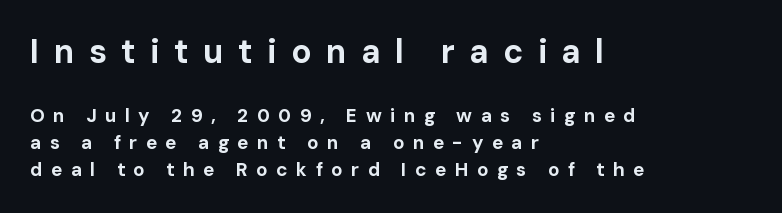
{"serif": "no", "italic": "no", "bold": "yes", "weight": "bold", "width": "normal", "stroke_contrast": "low", "x_height": "medium", "monospaced": "no", "underline": "no", "align": "left", "line_spacing": "normal", "line_spacing_ratio": 1.42, "letter_spacing": "wide", "letter_spacing_em": 0.44, "larger_block": "first", "size_ratio": 1.74, "glyph_px": 33}
